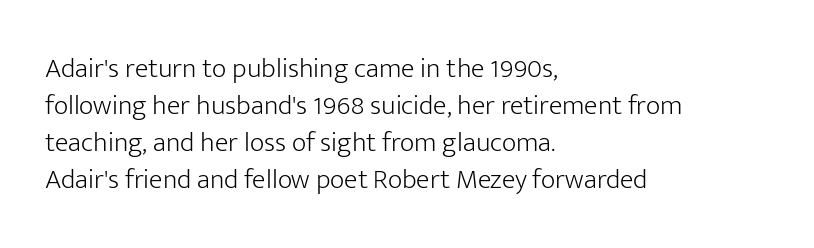
Descenders are the only things crossing below the line. The setting favours the left margin, as ordinary paragraphs usually do. The strokes are not fattened; the text isn't bold. Inter-character spacing is left at the font's built-in metrics.
